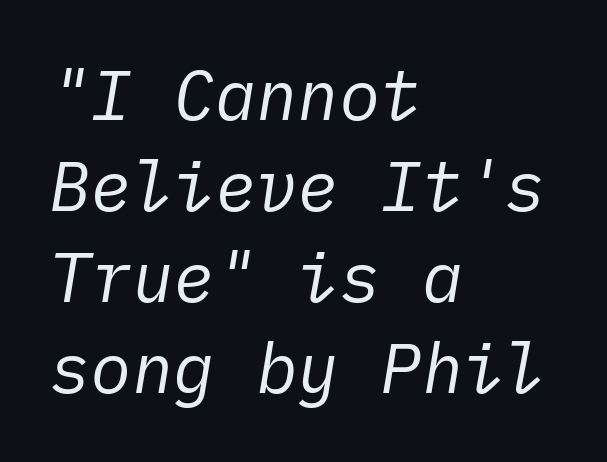
The image shows 69 px regular-weight type, italic (leaning right); set left-aligned, normal line spacing (1.32x), normal letter spacing, not underlined; low stroke contrast and a medium x-height.
